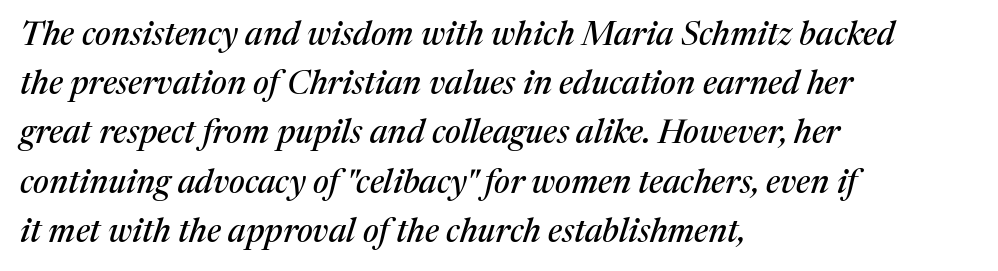
The image shows 33 px serif type, italic (leaning right); set left-aligned, normal line spacing (1.49x), normal letter spacing, not underlined; medium stroke contrast and a medium x-height.
